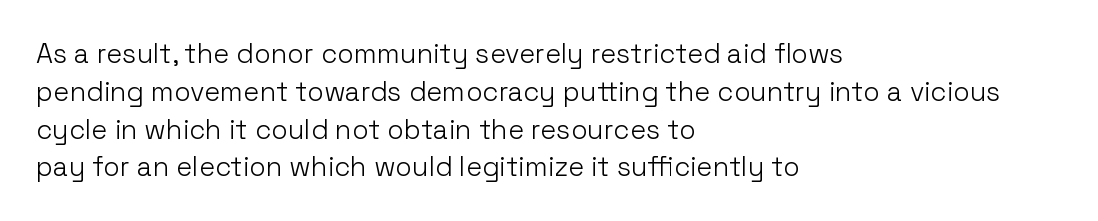
The image shows 27 px text type, upright; set left-aligned, normal line spacing (1.4x), normal letter spacing, not underlined.
